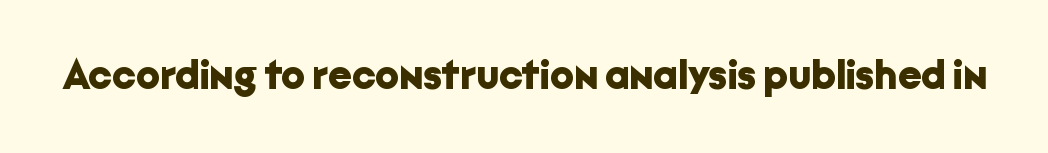
The image shows 42 px bold sans-serif type, upright; set normal letter spacing, not underlined; low stroke contrast and a medium x-height.
